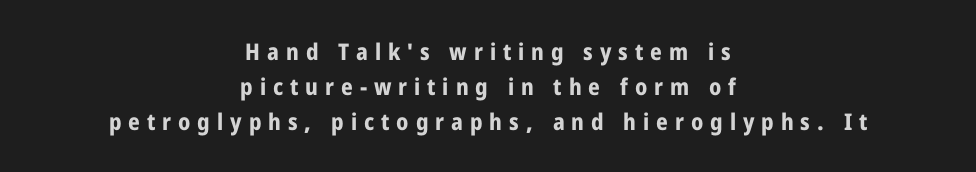
{"italic": "no", "bold": "yes", "underline": "no", "align": "center", "line_spacing": "normal", "line_spacing_ratio": 1.52, "letter_spacing": "wide", "letter_spacing_em": 0.3, "glyph_px": 23}
